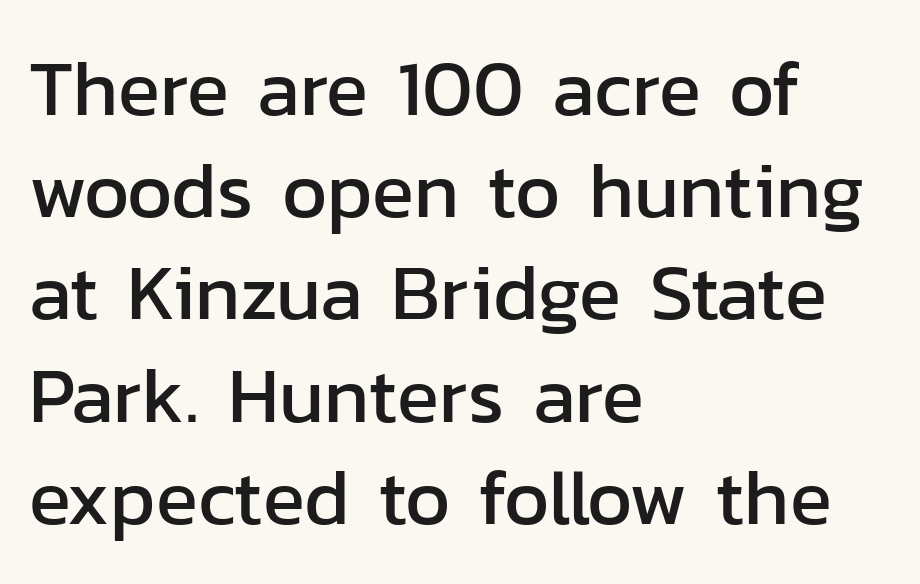
Q: Is the text italic (slanted)? A: No, it is upright.
Q: Is the typeface a serif or a sans-serif typeface? A: Sans-serif.
Q: Is the text underlined? A: No.
Q: How is the paragraph aligned? A: Left-aligned.
Q: Is the spacing between letters normal or unusually wide? A: Normal.
Q: Is the spacing between lines tight, normal or loose? A: Normal.
Q: Width (condensed, normal, or wide)? A: Normal.
Q: Stroke contrast? A: Low.
Q: x-height? A: Medium.
Q: Monospaced? A: No.
